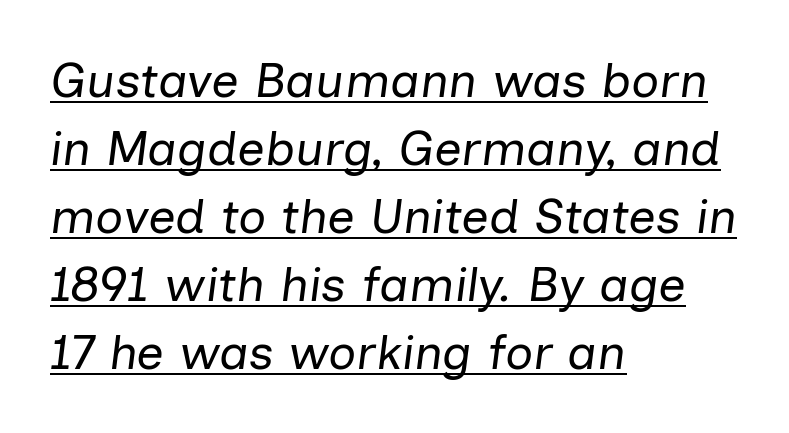
{"italic": "yes", "lean": "right", "slant_degrees": 7, "bold": "no", "weight": "regular", "width": "normal", "stroke_contrast": "low", "x_height": "medium", "monospaced": "no", "underline": "yes", "align": "left", "line_spacing": "normal", "line_spacing_ratio": 1.39, "letter_spacing": "normal", "letter_spacing_em": 0.0, "glyph_px": 49}
